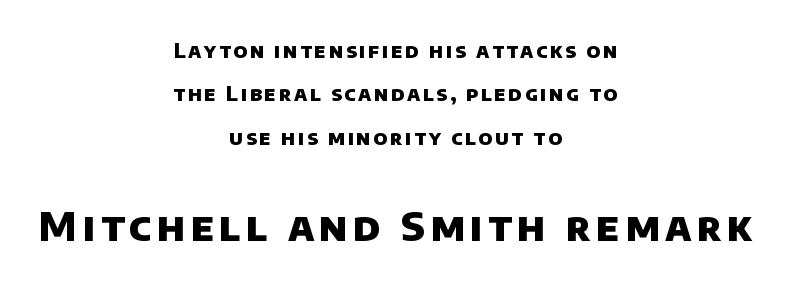
Lines of text with bare space underneath. Both edges are ragged and mirror each other, which tells us the setting is centered. The lines are spread far apart with generous leading. Letterform terminals end flat and unadorned throughout the passage. You get the small type first, then a jump to larger type. Do the characters align in a grid? No, the font is proportional.
